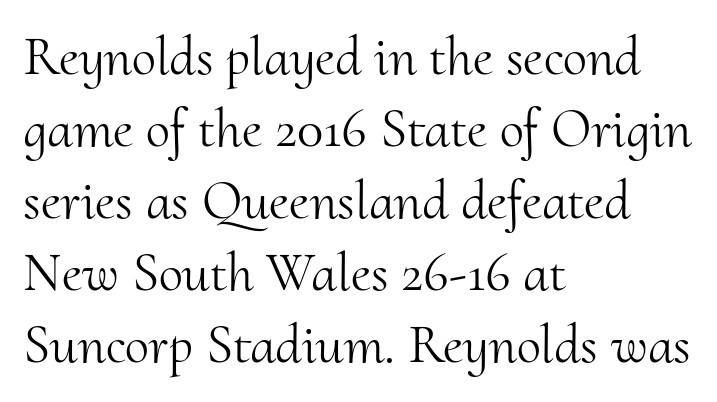
Q: Is the text bold? A: No.
Q: Is the text italic (slanted)? A: No, it is upright.
Q: Is the typeface a serif or a sans-serif typeface? A: Serif.
Q: Is the text underlined? A: No.
Q: How is the paragraph aligned? A: Left-aligned.
Q: Is the spacing between letters normal or unusually wide? A: Normal.
Q: Is the spacing between lines tight, normal or loose? A: Normal.
Q: Width (condensed, normal, or wide)? A: Normal.
Q: Stroke contrast? A: Medium.
Q: x-height? A: Small.
Q: Monospaced? A: No.
